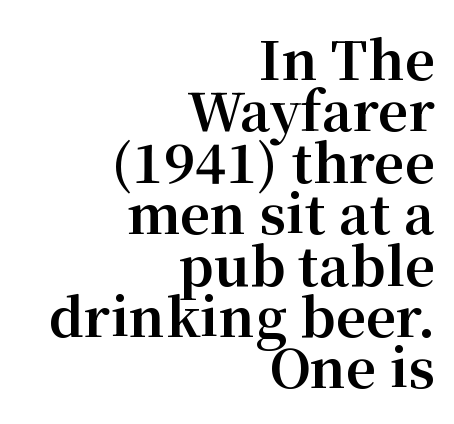
Think of a printed novel: that variable character pitch is what you see here. The passage shown is emphatically bold. Horizontal bands of white between lines are thin slivers. A student would call this right alignment; a typographer would say flush right, rag left. The space directly below the letters is spotless. The line texture is even and compact thanks to regular tracking.
